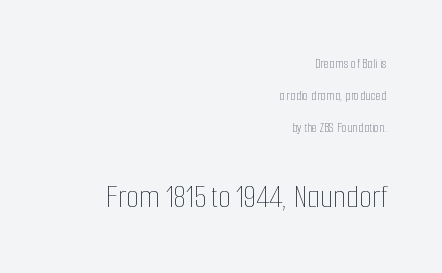
The image shows 33 px thin, condensed type, upright; set right-aligned, loose line spacing (2.28x), normal letter spacing, not underlined; the second (bottom) block is 2.36x larger; low stroke contrast and a medium x-height.
